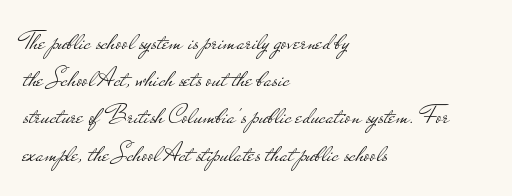
Q: Is the text bold? A: No.
Q: Is the text italic (slanted)? A: Yes.
Q: Is the typeface a serif or a sans-serif typeface? A: Sans-serif.
Q: Is the text underlined? A: No.
Q: How is the paragraph aligned? A: Left-aligned.
Q: Is the spacing between letters normal or unusually wide? A: Normal.
Q: Is the spacing between lines tight, normal or loose? A: Normal.
Q: Width (condensed, normal, or wide)? A: Wide.
Q: Stroke contrast? A: Low.
Q: x-height? A: Small.
Q: Monospaced? A: No.
